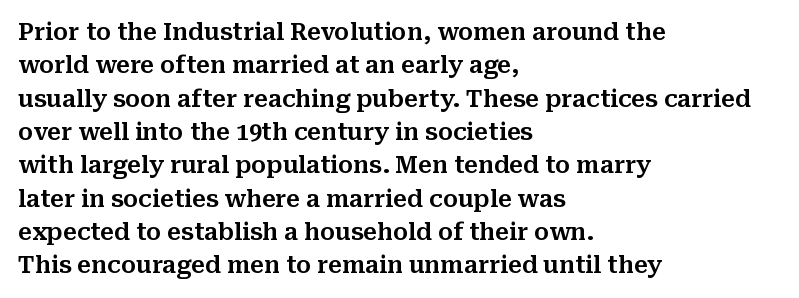
Q: Is the text italic (slanted)? A: No, it is upright.
Q: Is the text underlined? A: No.
Q: How is the paragraph aligned? A: Left-aligned.
Q: Is the spacing between letters normal or unusually wide? A: Normal.
Q: Is the spacing between lines tight, normal or loose? A: Normal.
